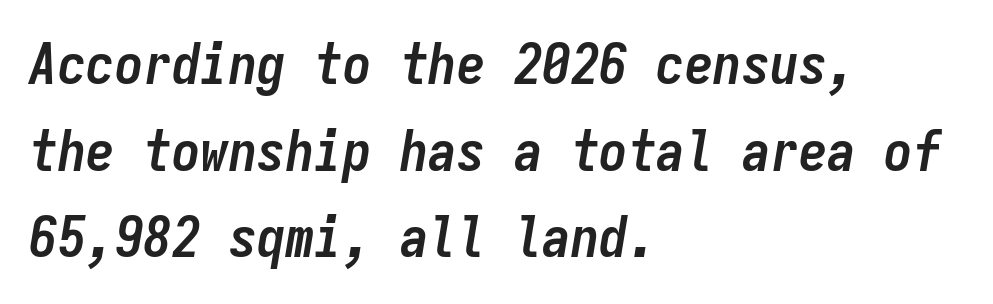
The face used here is rendered with its standard letterfit. Does the copy run flush right? No — it runs flush left. One glance says typical: line gaps are just what's usual. Typographic density is high because the face is bold. Descenders hang freely into open space.
